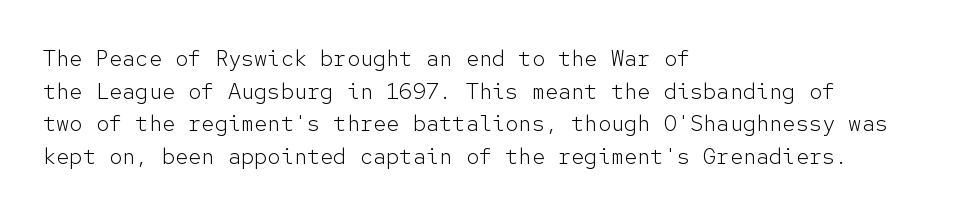
{"italic": "no", "bold": "no", "underline": "no", "align": "left", "line_spacing": "normal", "line_spacing_ratio": 1.48, "letter_spacing": "normal", "letter_spacing_em": 0.0, "glyph_px": 22}
